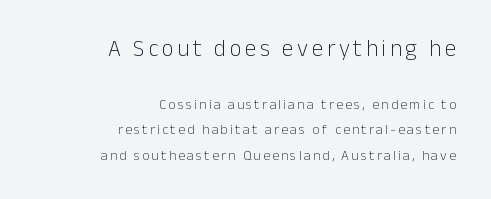
Q: Is the text bold? A: No.
Q: Is the text italic (slanted)? A: No, it is upright.
Q: Is the text underlined? A: No.
Q: How is the paragraph aligned? A: Right-aligned.
Q: Which block of text is set in a larger size, the first (top) or the second (bottom)? A: The first (top) one.
